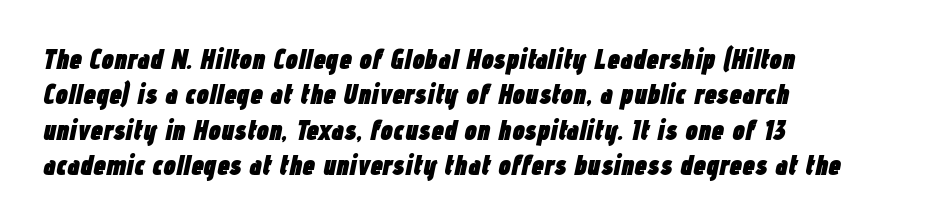
Q: Is the text bold? A: Yes.
Q: Is the text italic (slanted)? A: Yes, it leans right by about 12 degrees.
Q: Is the text underlined? A: No.
Q: How is the paragraph aligned? A: Left-aligned.
Q: Is the spacing between letters normal or unusually wide? A: Normal.
Q: Is the spacing between lines tight, normal or loose? A: Normal.
Q: Width (condensed, normal, or wide)? A: Condensed.
Q: Stroke contrast? A: Low.
Q: x-height? A: Medium.
Q: Monospaced? A: No.
